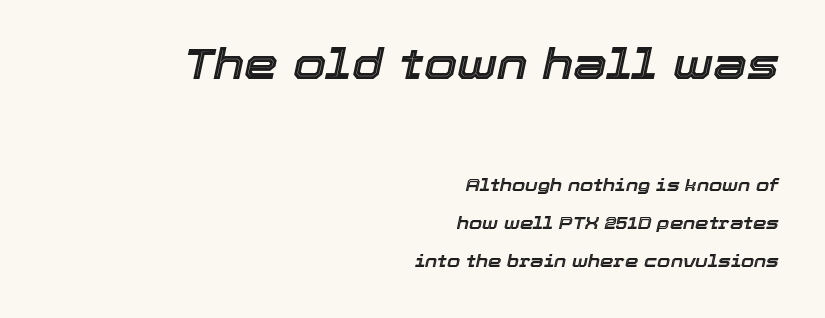
{"italic": "yes", "lean": "right", "slant_degrees": 12, "width": "normal", "x_height": "medium", "monospaced": "no", "underline": "no", "align": "right", "line_spacing": "loose", "line_spacing_ratio": 2.26, "letter_spacing": "normal", "letter_spacing_em": 0.0, "larger_block": "first", "size_ratio": 2.53, "glyph_px": 43}
